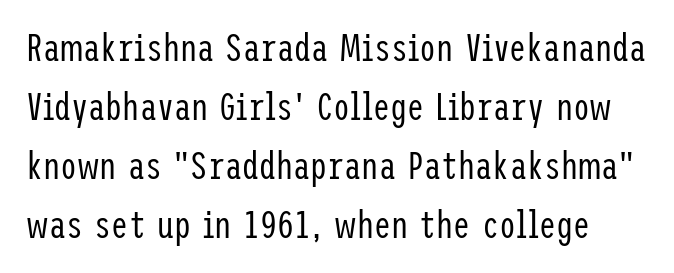
Q: Is the text bold? A: No.
Q: Is the text italic (slanted)? A: No, it is upright.
Q: Is the typeface a serif or a sans-serif typeface? A: Sans-serif.
Q: Is the text underlined? A: No.
Q: Is the spacing between letters normal or unusually wide? A: Normal.
Q: Is the spacing between lines tight, normal or loose? A: Normal.
Q: Width (condensed, normal, or wide)? A: Condensed.
Q: Stroke contrast? A: Low.
Q: x-height? A: Medium.
